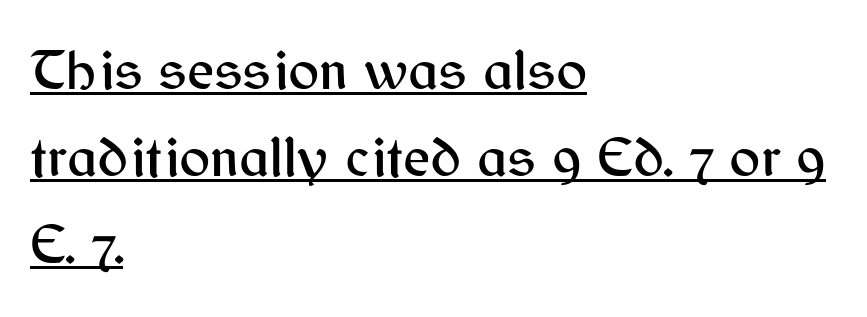
Is there an underline? Yes — a line sits under the letters. Ordinary non-slanted type is in use. Which margin do the lines hug? The left one — the right edge is uneven. Is this a fixed-width face? No — the glyphs have proportional, varying widths. Vertical spacing — default.
